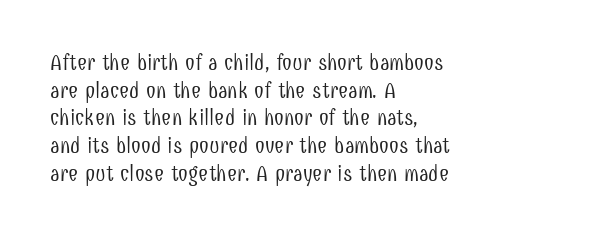
The image shows 22 px text type, upright; set left-aligned, normal line spacing (1.26x), normal letter spacing, not underlined.
